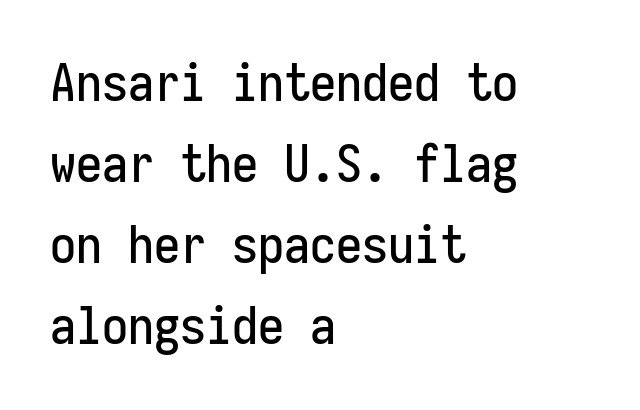
Q: Is the text italic (slanted)? A: No, it is upright.
Q: Is the typeface a serif or a sans-serif typeface? A: Sans-serif.
Q: Is the text underlined? A: No.
Q: How is the paragraph aligned? A: Left-aligned.
Q: Is the spacing between letters normal or unusually wide? A: Normal.
Q: Is the spacing between lines tight, normal or loose? A: Normal.
Q: Width (condensed, normal, or wide)? A: Condensed.
Q: Stroke contrast? A: Low.
Q: x-height? A: Medium.
Q: Monospaced? A: Yes.
